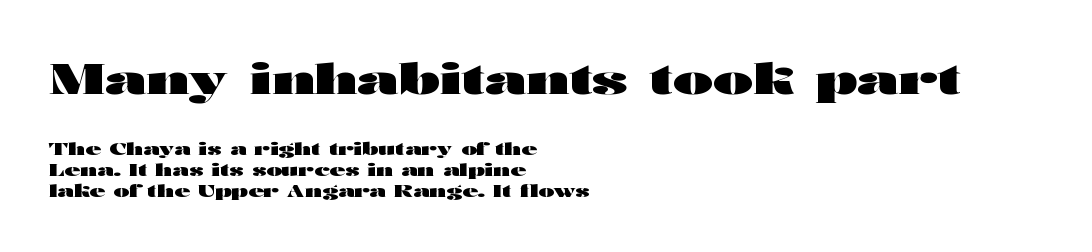
{"italic": "no", "bold": "yes", "weight": "heavy", "width": "wide", "stroke_contrast": "high", "x_height": "medium", "monospaced": "no", "underline": "no", "align": "left", "line_spacing_ratio": 1.24, "letter_spacing": "normal", "letter_spacing_em": 0.0, "larger_block": "first", "size_ratio": 2.53, "glyph_px": 43}
